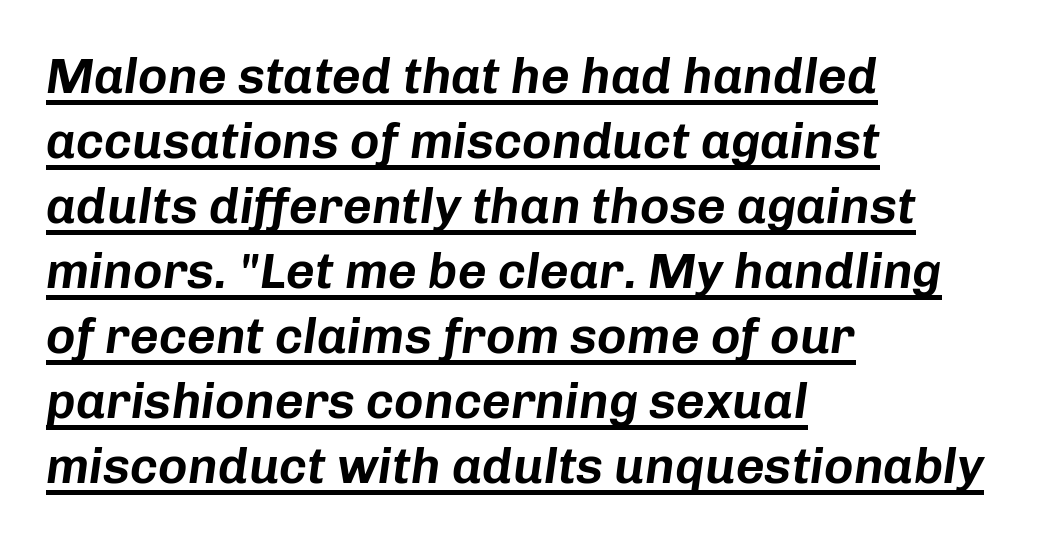
The image shows 50 px text type, italic (leaning right); set left-aligned, normal line spacing (1.3x), normal letter spacing, underlined; low stroke contrast and a medium x-height.
